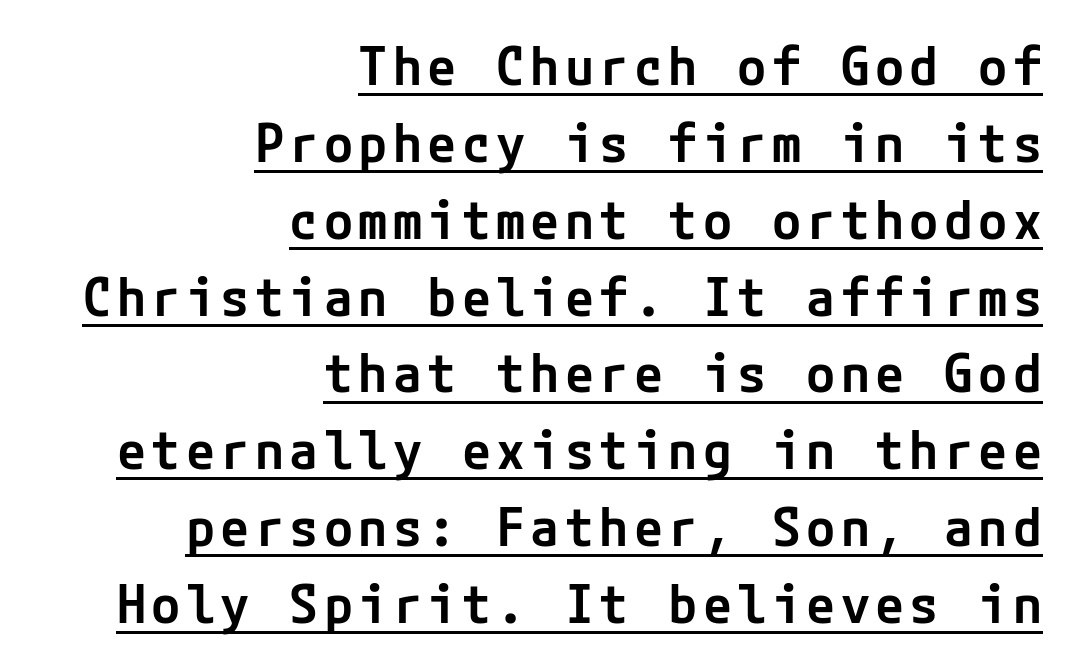
No feet cap the strokes, marking this as sans-serif type. Typographic density is moderately raised because the face is semibold. It's the straight-up-and-down kind of type. Right-aligned paragraph, ragged on the left.
